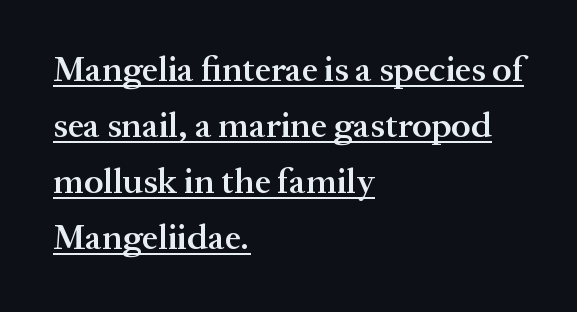
The image shows 36 px semibold serif type, upright; set left-aligned, normal line spacing (1.56x), normal letter spacing, underlined; medium stroke contrast and a medium x-height.
